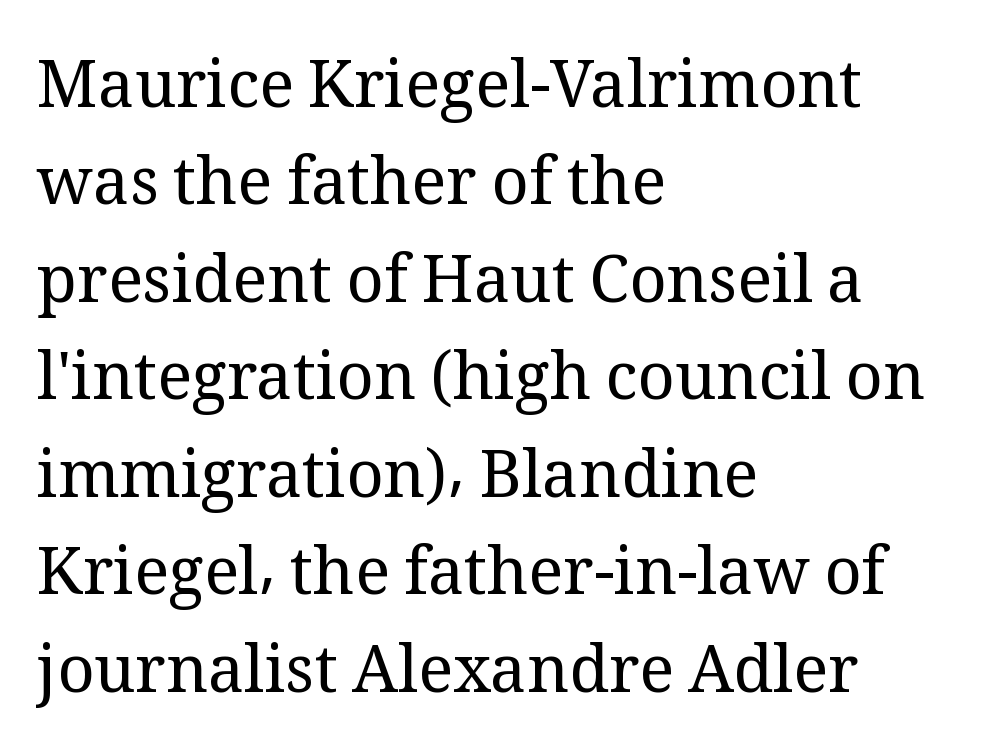
The image shows 65 px regular-weight serif type, upright; set left-aligned, normal line spacing (1.5x), normal letter spacing, not underlined; medium stroke contrast and a medium x-height.
